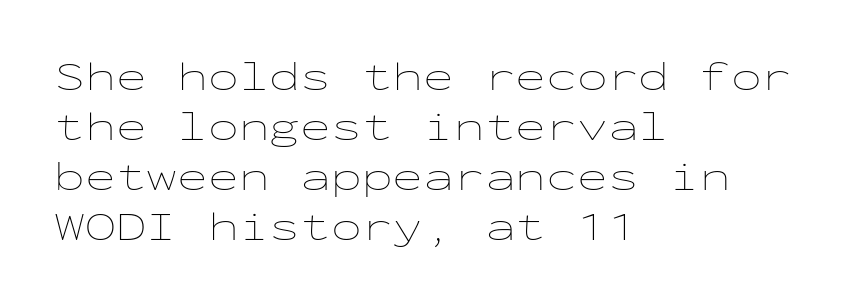
The cut favours lightness, reaching ordinary text weight at its darkest. The letters sit at their default tracking, neither squeezed nor spread. Do the characters align in a grid? Yes, the font is monospaced. Descender tails drop into unmarked territory.
